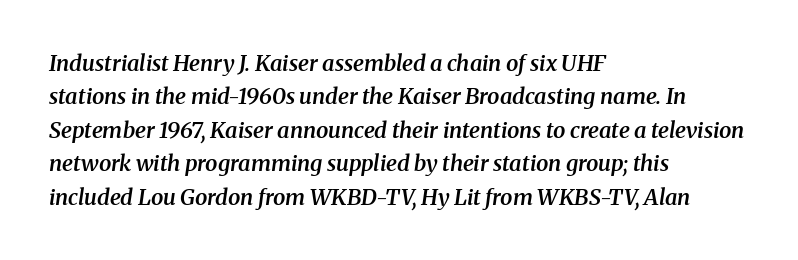
Quick note: italic. Baseline-to-baseline distance is the conventional proportion of letter height. The passage shown is not underscored anywhere. The letterforms sit shoulder to shoulder at normal distance. Summary of weight: moderately heavy, a semibold.
